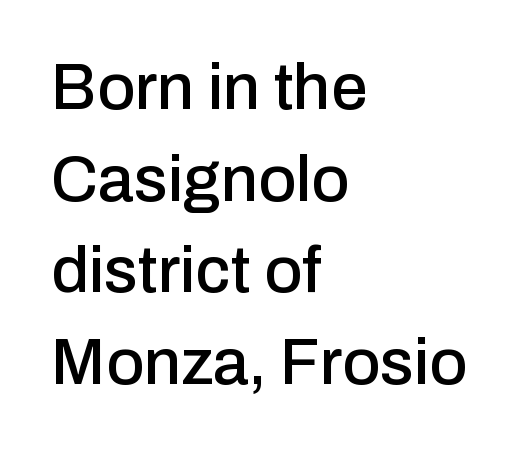
The image shows 65 px sans-serif type, upright; set left-aligned, normal line spacing (1.41x), normal letter spacing, not underlined; low stroke contrast and a medium x-height.
